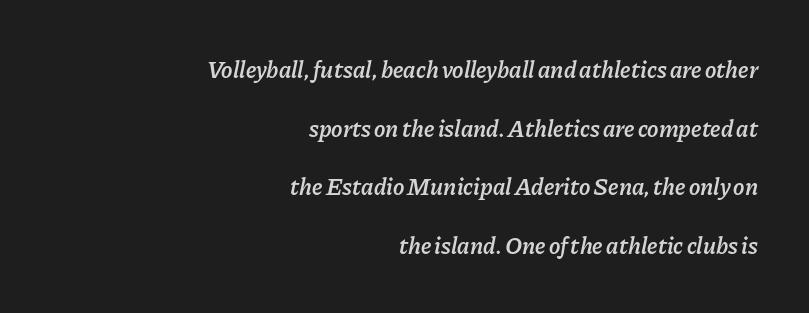
If you drew a line through each stem, it would be angled. No extra tracking has been applied to these lines. Line spacing here is loose. The glyphs are unaccompanied by any horizontal stroke below them. The rag falls on the left side of this text block.
